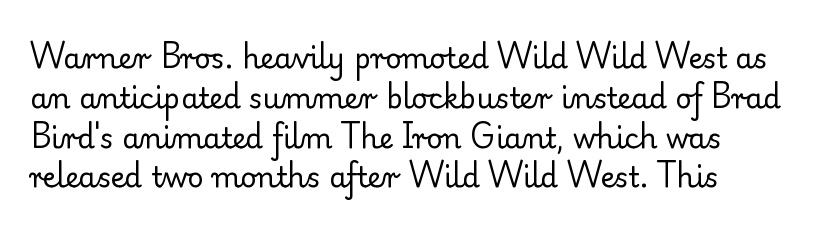
The image shows 28 px regular-weight serif type, upright; set normal line spacing (1.42x), normal letter spacing, not underlined; low stroke contrast and a small x-height.
